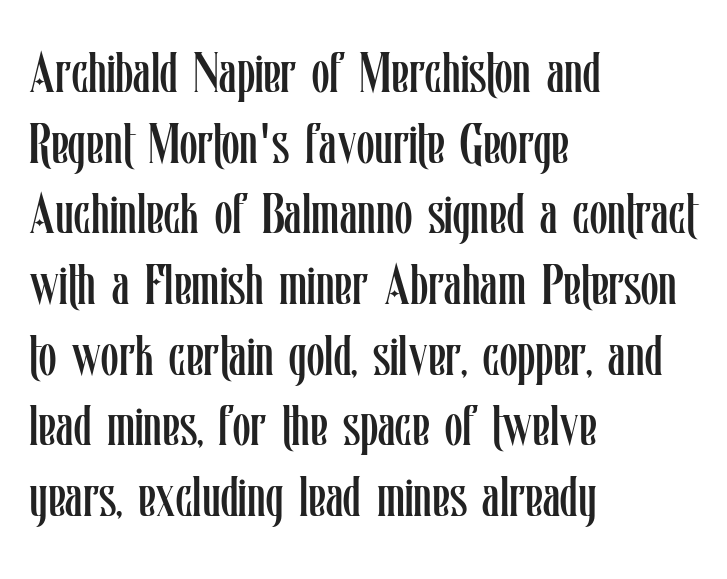
Horizontal alignment here is leftward, the default for most running prose. Is there any slant? The stems are plumb. Looks like regular typesetting: each glyph gets only the width it needs. Letters have the restrained weight of plain body copy at most. A typesetter would call this zero additional tracking.
